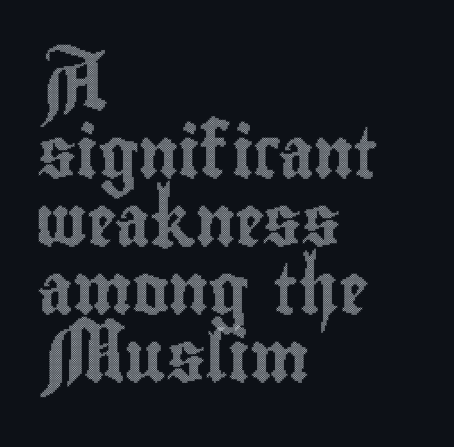
Q: Is the text italic (slanted)? A: No, it is upright.
Q: Is the text underlined? A: No.
Q: How is the paragraph aligned? A: Left-aligned.
Q: Is the spacing between letters normal or unusually wide? A: Normal.
Q: Is the spacing between lines tight, normal or loose? A: Normal.
Q: Width (condensed, normal, or wide)? A: Condensed.
Q: x-height? A: Small.
Q: Monospaced? A: No.
